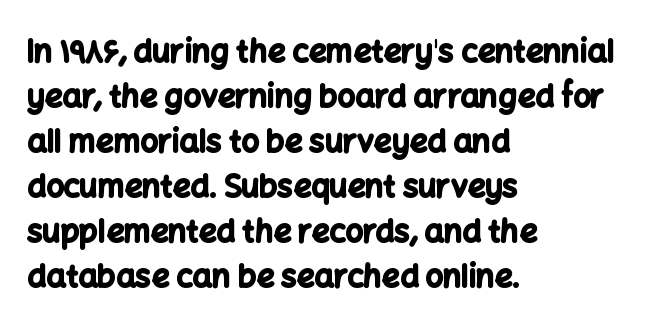
The image shows 31 px bold sans-serif type, upright; set left-aligned, normal line spacing (1.45x), normal letter spacing, not underlined; low stroke contrast and a medium x-height.
